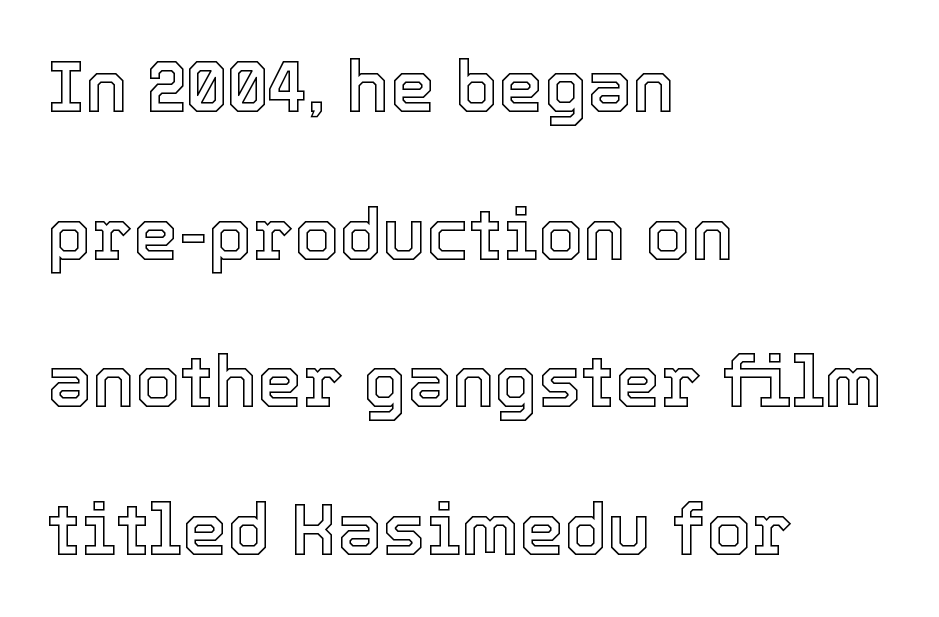
The image shows 72 px text type, upright; set left-aligned, loose line spacing (2.05x), normal letter spacing, not underlined; a medium x-height.
